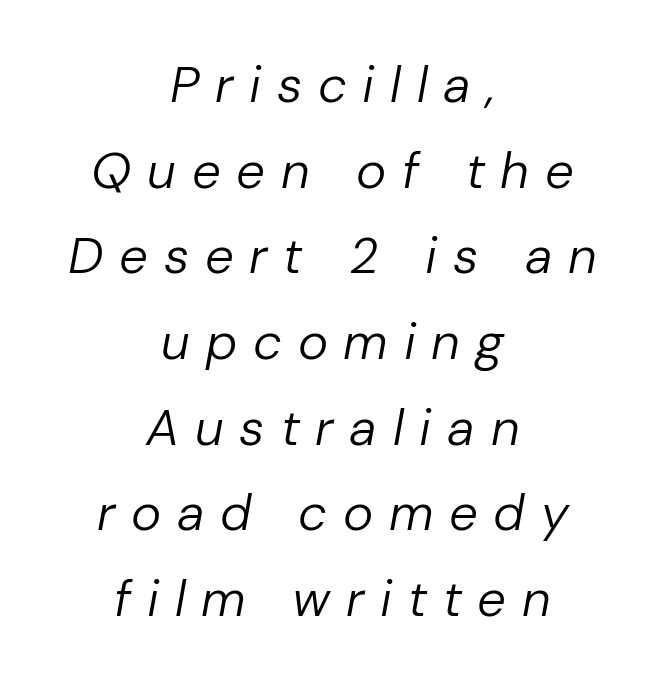
{"italic": "yes", "lean": "right", "slant_degrees": 10, "bold": "no", "weight": "regular", "width": "normal", "stroke_contrast": "low", "x_height": "medium", "monospaced": "no", "underline": "no", "align": "center", "line_spacing": "normal", "line_spacing_ratio": 1.68, "letter_spacing": "wide", "letter_spacing_em": 0.31, "glyph_px": 51}
